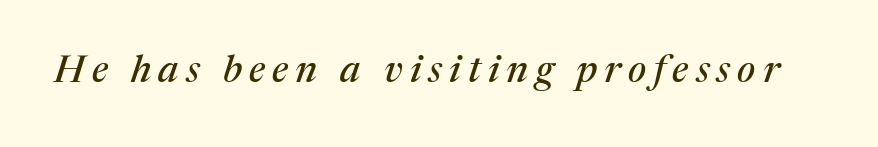
This rendering employs a face with finishing strokes, i.e., a serif. Decoration check: the copy has no underline. This sample has the flowing, uneven cadence of proportional lettering. The typography opts for an oblique posture over an upright one.
